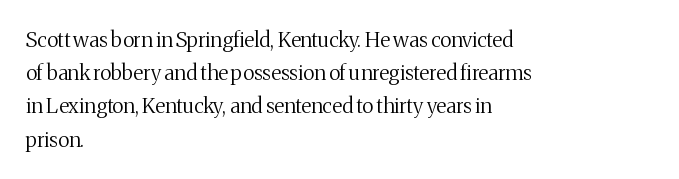
{"italic": "no", "bold": "no", "underline": "no", "align": "left", "line_spacing": "normal", "line_spacing_ratio": 1.58, "letter_spacing": "normal", "letter_spacing_em": 0.0, "glyph_px": 21}
